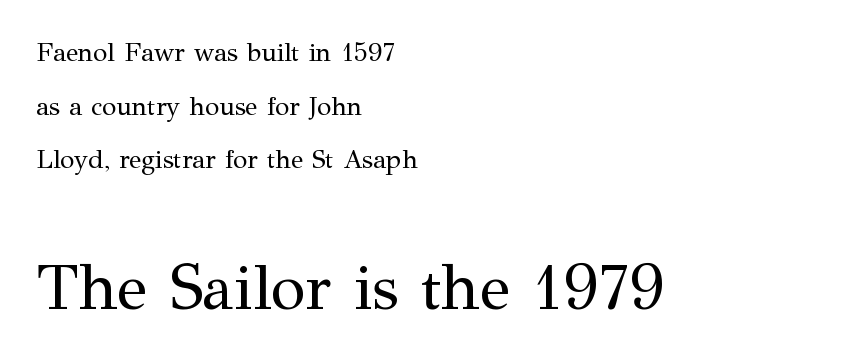
The typeface has the unassuming heft of standard copy or less. Here the second block reads like a headline and the first like body copy. The designer went with a serif here, giving each stem small feet. The font's upright variant was chosen for this text.
